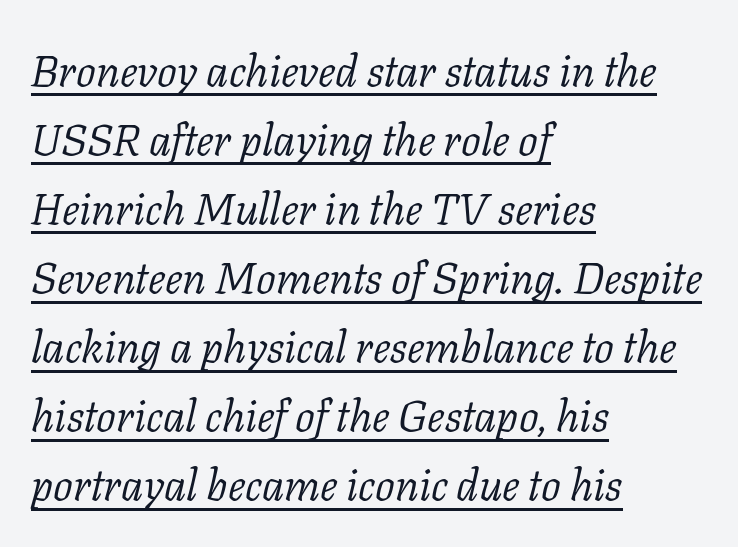
Q: Is the text bold? A: No.
Q: Is the text italic (slanted)? A: Yes, it leans right by about 11 degrees.
Q: Is the typeface a serif or a sans-serif typeface? A: Serif.
Q: Is the text underlined? A: Yes.
Q: How is the paragraph aligned? A: Left-aligned.
Q: Is the spacing between letters normal or unusually wide? A: Normal.
Q: Is the spacing between lines tight, normal or loose? A: Normal.
Q: Width (condensed, normal, or wide)? A: Normal.
Q: Stroke contrast? A: Low.
Q: x-height? A: Medium.
Q: Monospaced? A: No.
